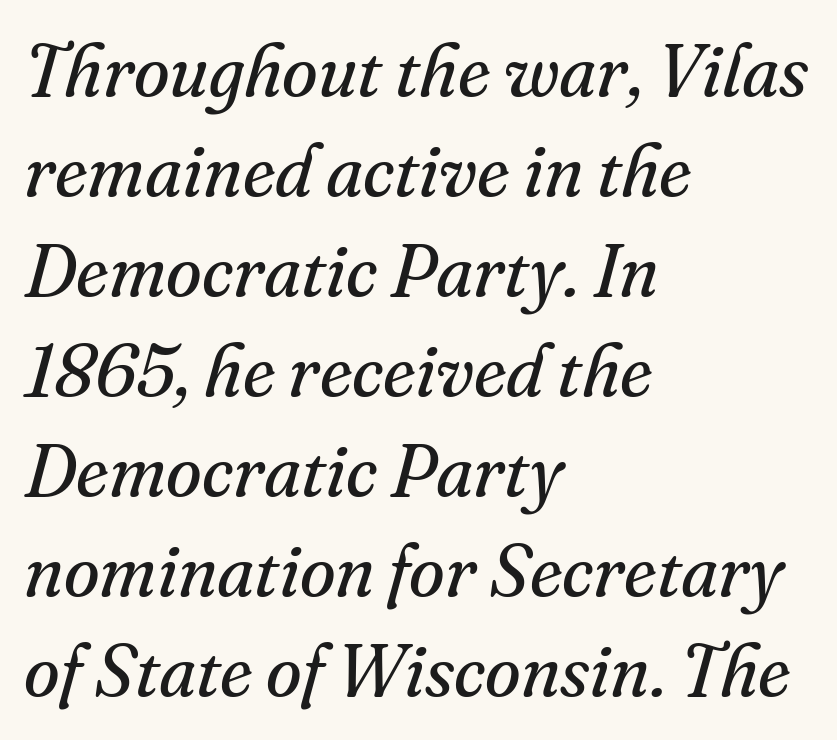
The image shows 73 px regular-weight serif type, italic (leaning right); set left-aligned, normal line spacing (1.37x), normal letter spacing, not underlined; medium stroke contrast and a small x-height.
